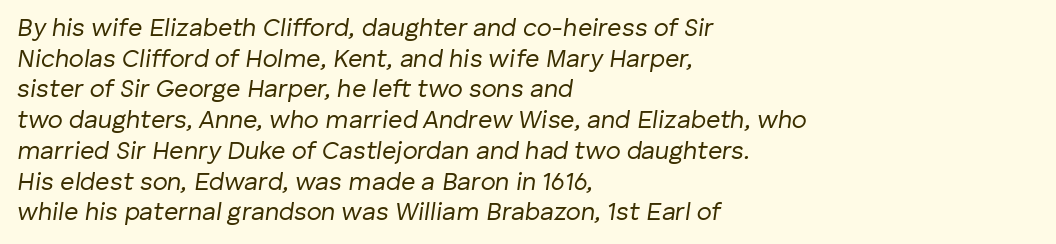
{"italic": "yes", "lean": "right", "slant_degrees": 8, "bold": "no", "underline": "no", "align": "left", "line_spacing_ratio": 1.23, "letter_spacing": "normal", "letter_spacing_em": 0.0, "glyph_px": 25}
